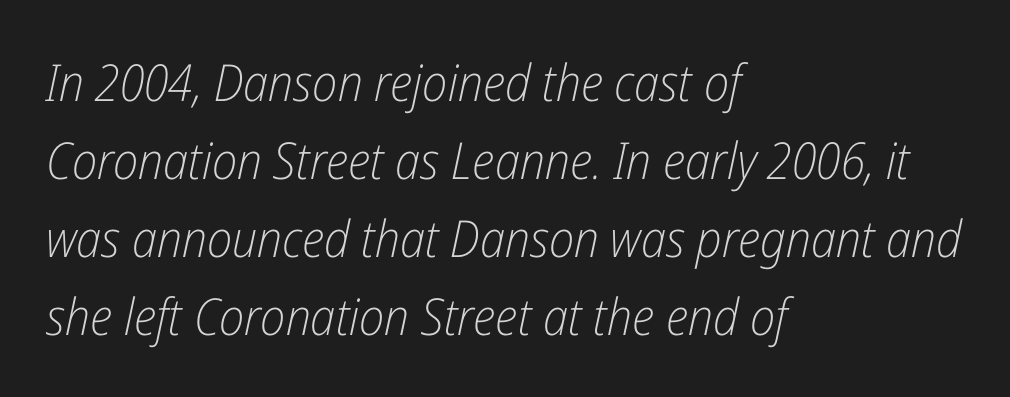
{"italic": "yes", "lean": "right", "slant_degrees": 12, "bold": "no", "weight": "light", "width": "condensed", "stroke_contrast": "low", "x_height": "medium", "monospaced": "no", "underline": "no", "align": "left", "line_spacing": "normal", "line_spacing_ratio": 1.53, "letter_spacing": "normal", "letter_spacing_em": 0.0, "glyph_px": 51}
